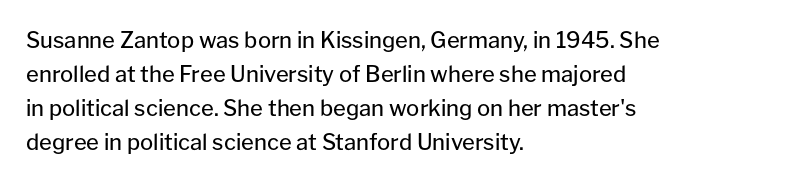
Q: Is the text bold? A: No.
Q: Is the text italic (slanted)? A: No, it is upright.
Q: Is the text underlined? A: No.
Q: How is the paragraph aligned? A: Left-aligned.
Q: Is the spacing between letters normal or unusually wide? A: Normal.
Q: Is the spacing between lines tight, normal or loose? A: Normal.
